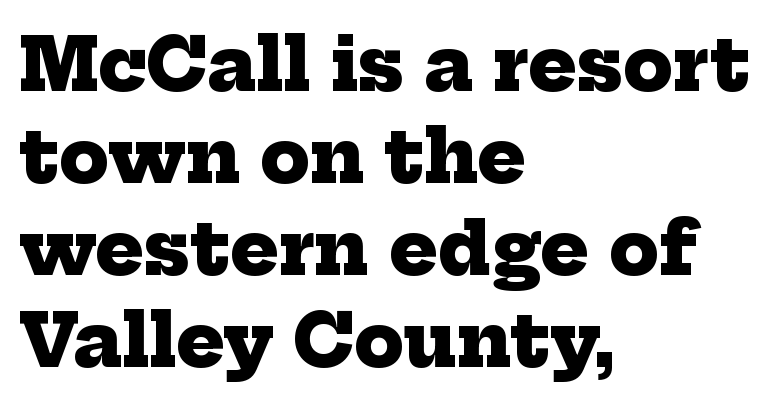
The image shows 72 px heavy serif type; set left-aligned, normal line spacing (1.28x), normal letter spacing, not underlined; low stroke contrast and a medium x-height.
